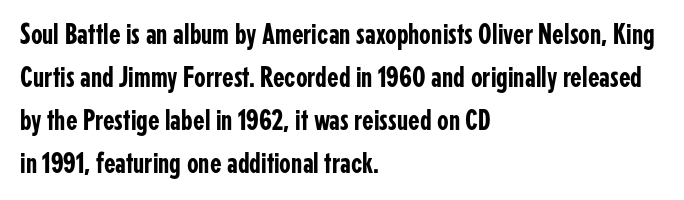
Q: Is the text italic (slanted)? A: No, it is upright.
Q: Is the typeface a serif or a sans-serif typeface? A: Sans-serif.
Q: Is the text underlined? A: No.
Q: How is the paragraph aligned? A: Left-aligned.
Q: Is the spacing between letters normal or unusually wide? A: Normal.
Q: Is the spacing between lines tight, normal or loose? A: Normal.
Q: Width (condensed, normal, or wide)? A: Condensed.
Q: Stroke contrast? A: Low.
Q: x-height? A: Medium.
Q: Monospaced? A: No.
